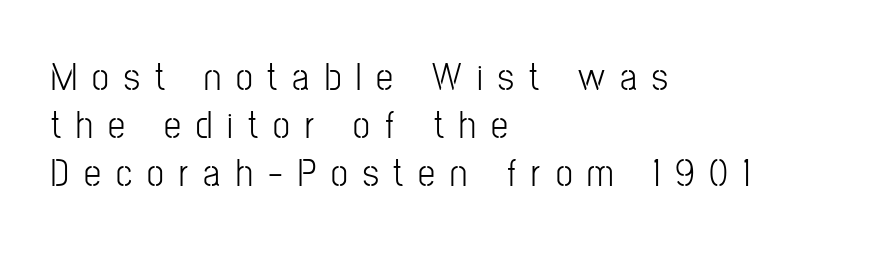
{"serif": "no", "italic": "no", "bold": "no", "weight": "light", "width": "condensed", "stroke_contrast": "low", "x_height": "medium", "monospaced": "no", "underline": "no", "align": "left", "line_spacing": "normal", "line_spacing_ratio": 1.26, "letter_spacing": "wide", "letter_spacing_em": 0.4, "glyph_px": 38}
